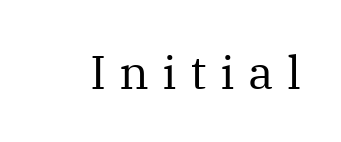
{"serif": "yes", "italic": "no", "bold": "no", "weight": "regular", "width": "normal", "stroke_contrast": "medium", "x_height": "medium", "monospaced": "no", "underline": "no", "letter_spacing": "wide", "letter_spacing_em": 0.28, "glyph_px": 47}
